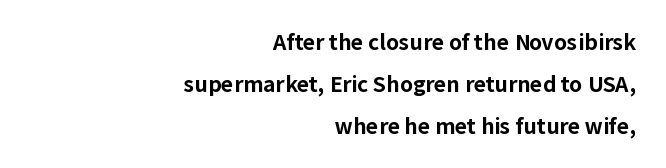
The image shows 21 px bold type, upright; set right-aligned, loose line spacing (2.0x), normal letter spacing, not underlined.
